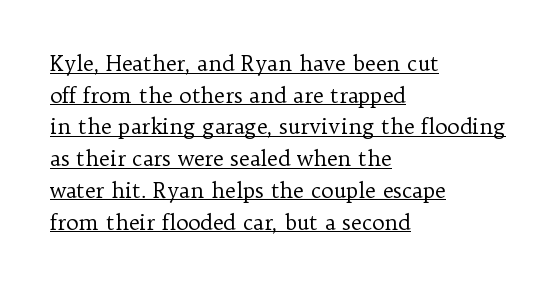
The image shows 21 px text type, upright; set left-aligned, normal line spacing (1.51x), normal letter spacing, underlined.
